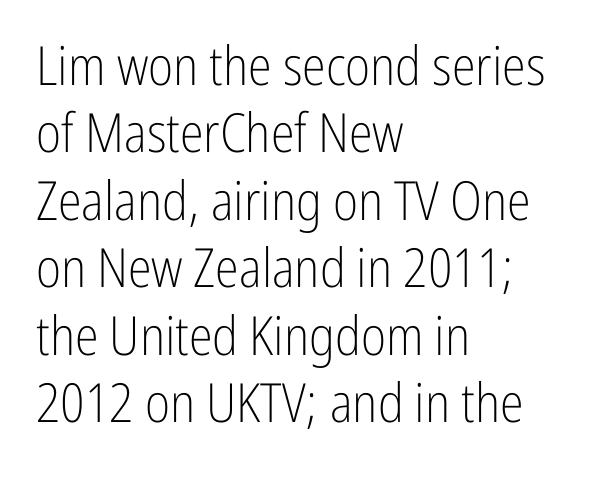
{"serif": "no", "italic": "no", "bold": "no", "weight": "light", "width": "condensed", "stroke_contrast": "low", "x_height": "medium", "monospaced": "no", "underline": "no", "align": "left", "line_spacing": "normal", "line_spacing_ratio": 1.25, "letter_spacing": "normal", "letter_spacing_em": 0.0, "glyph_px": 54}
